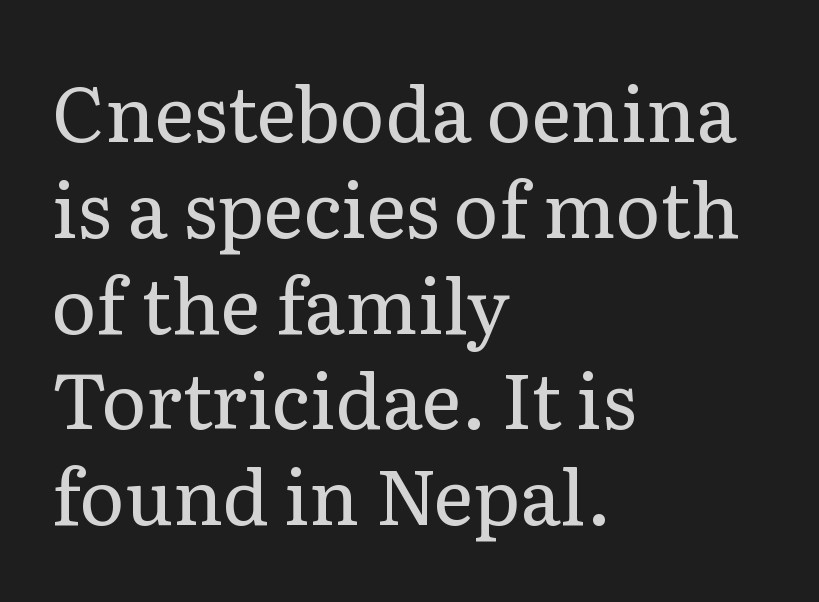
Q: Is the text bold? A: No.
Q: Is the text italic (slanted)? A: No, it is upright.
Q: Is the typeface a serif or a sans-serif typeface? A: Serif.
Q: Is the text underlined? A: No.
Q: How is the paragraph aligned? A: Left-aligned.
Q: Is the spacing between letters normal or unusually wide? A: Normal.
Q: Is the spacing between lines tight, normal or loose? A: Normal.
Q: Width (condensed, normal, or wide)? A: Normal.
Q: Stroke contrast? A: Low.
Q: x-height? A: Medium.
Q: Monospaced? A: No.
